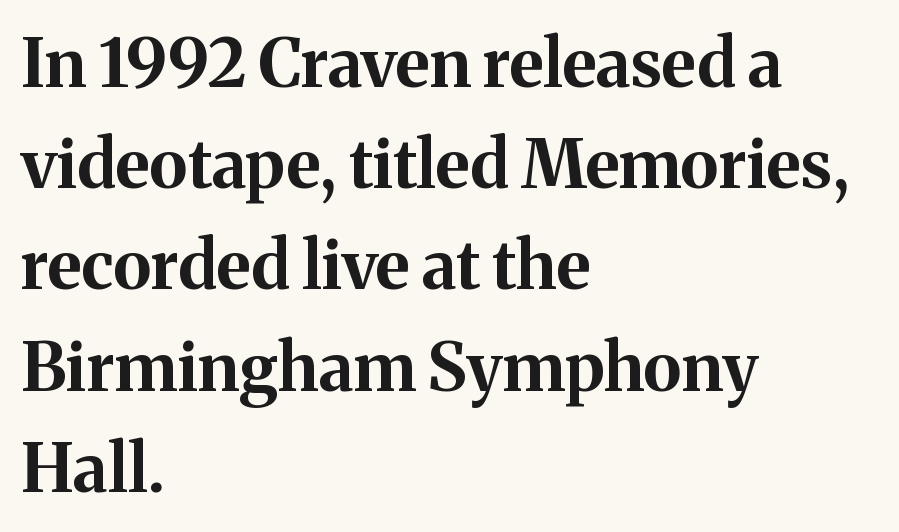
Q: Is the text bold? A: Yes.
Q: Is the text italic (slanted)? A: No, it is upright.
Q: Is the typeface a serif or a sans-serif typeface? A: Serif.
Q: Is the text underlined? A: No.
Q: How is the paragraph aligned? A: Left-aligned.
Q: Is the spacing between letters normal or unusually wide? A: Normal.
Q: Is the spacing between lines tight, normal or loose? A: Normal.
Q: Width (condensed, normal, or wide)? A: Normal.
Q: Stroke contrast? A: Medium.
Q: x-height? A: Medium.
Q: Monospaced? A: No.
